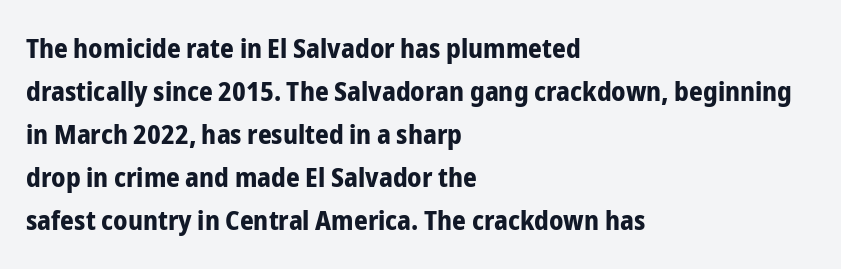
{"italic": "no", "bold": "yes", "underline": "no", "align": "left", "line_spacing": "normal", "line_spacing_ratio": 1.59, "letter_spacing": "normal", "letter_spacing_em": 0.0, "glyph_px": 27}
